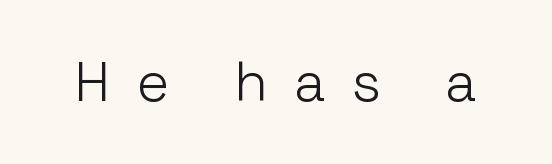
Q: Is the text bold? A: No.
Q: Is the text italic (slanted)? A: No, it is upright.
Q: Is the typeface a serif or a sans-serif typeface? A: Sans-serif.
Q: Is the text underlined? A: No.
Q: Is the spacing between letters normal or unusually wide? A: Unusually wide.
Q: Width (condensed, normal, or wide)? A: Normal.
Q: Stroke contrast? A: Low.
Q: x-height? A: Medium.
Q: Monospaced? A: No.
